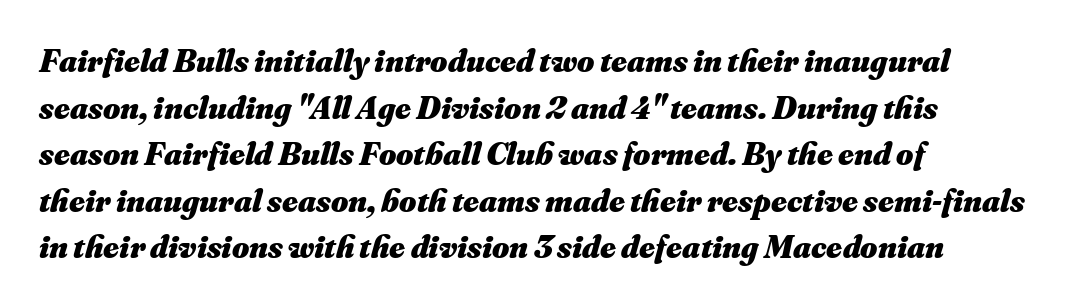
{"italic": "yes", "lean": "right", "slant_degrees": 16, "bold": "yes", "weight": "heavy", "width": "normal", "stroke_contrast": "medium", "x_height": "small", "monospaced": "no", "underline": "no", "align": "left", "line_spacing": "normal", "line_spacing_ratio": 1.41, "letter_spacing": "normal", "letter_spacing_em": 0.0, "glyph_px": 33}
